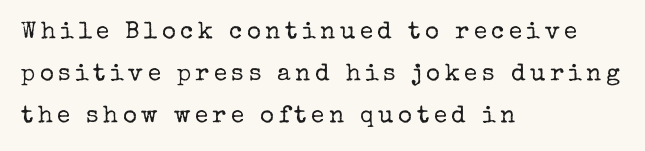
The image shows 24 px text type, upright; set left-aligned, line spacing 1.74x, not underlined.
